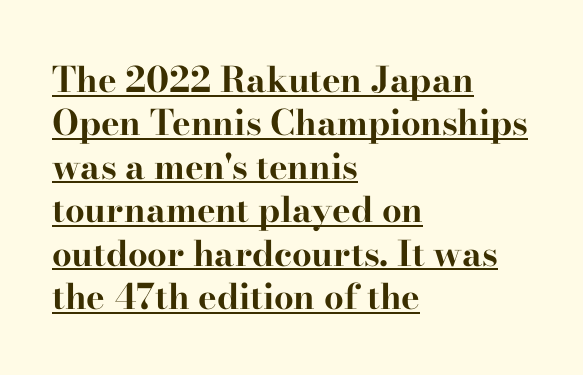
Q: Is the text bold? A: Yes.
Q: Is the text italic (slanted)? A: No, it is upright.
Q: Is the typeface a serif or a sans-serif typeface? A: Serif.
Q: Is the text underlined? A: Yes.
Q: How is the paragraph aligned? A: Left-aligned.
Q: Is the spacing between letters normal or unusually wide? A: Normal.
Q: Width (condensed, normal, or wide)? A: Wide.
Q: Stroke contrast? A: High.
Q: x-height? A: Small.
Q: Monospaced? A: No.
